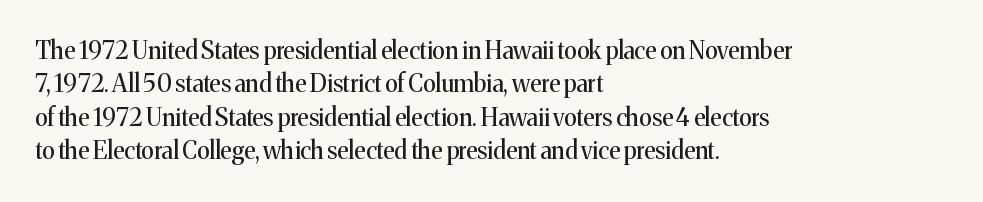
{"italic": "no", "bold": "no", "underline": "no", "align": "left", "line_spacing": "normal", "line_spacing_ratio": 1.39, "letter_spacing": "normal", "letter_spacing_em": 0.0, "glyph_px": 24}
